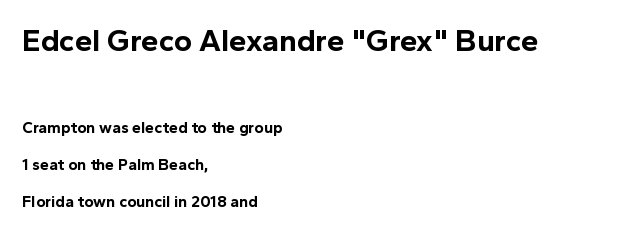
Q: Is the text bold? A: Yes.
Q: Is the text italic (slanted)? A: No, it is upright.
Q: Is the typeface a serif or a sans-serif typeface? A: Sans-serif.
Q: Is the text underlined? A: No.
Q: How is the paragraph aligned? A: Left-aligned.
Q: Is the spacing between letters normal or unusually wide? A: Normal.
Q: Is the spacing between lines tight, normal or loose? A: Loose.
Q: Which block of text is set in a larger size, the first (top) or the second (bottom)? A: The first (top) one.
Q: Width (condensed, normal, or wide)? A: Normal.
Q: x-height? A: Medium.
Q: Monospaced? A: No.
